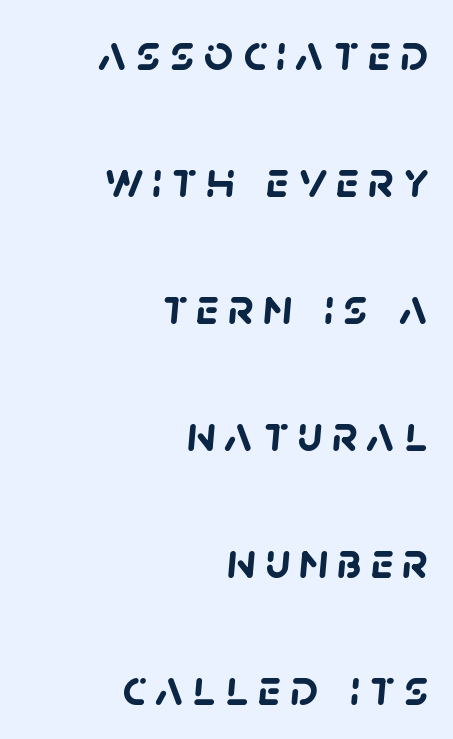
Q: Is the text bold? A: Yes.
Q: Is the typeface a serif or a sans-serif typeface? A: Sans-serif.
Q: Is the text underlined? A: No.
Q: How is the paragraph aligned? A: Right-aligned.
Q: Is the spacing between lines tight, normal or loose? A: Loose.
Q: Width (condensed, normal, or wide)? A: Normal.
Q: Stroke contrast? A: Low.
Q: x-height? A: Large.
Q: Monospaced? A: No.
